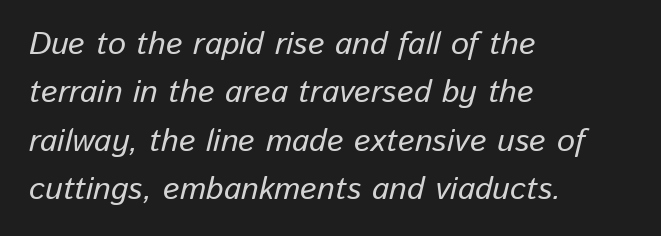
The image shows 32 px text type, italic (leaning right); set left-aligned, normal line spacing (1.51x), normal letter spacing, not underlined; low stroke contrast and a medium x-height.
